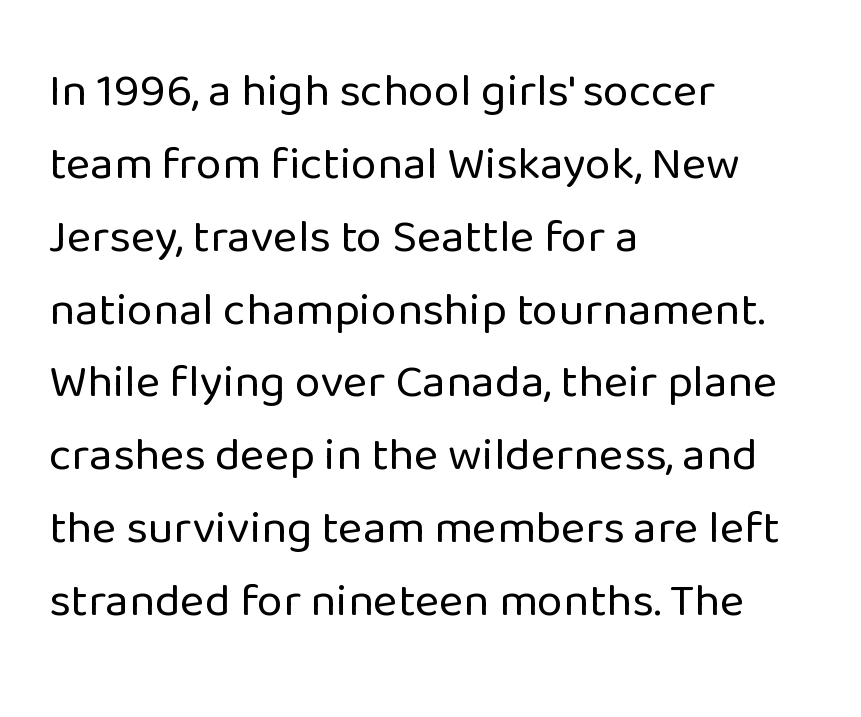
The image shows 47 px regular-weight sans-serif type, upright; set left-aligned, normal line spacing (1.55x), normal letter spacing, not underlined; low stroke contrast and a medium x-height.
